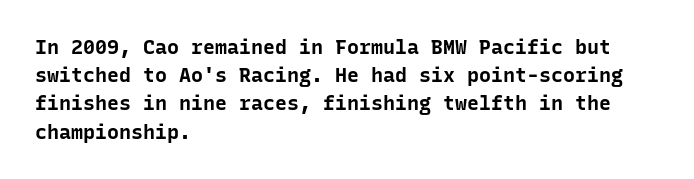
{"italic": "no", "bold": "yes", "underline": "no", "align": "left", "line_spacing": "normal", "line_spacing_ratio": 1.41, "letter_spacing": "normal", "letter_spacing_em": 0.0, "glyph_px": 20}
